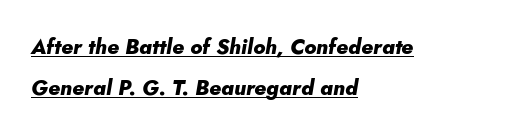
Rows of type keep a wide berth in the vertical direction. Every character sits at an angle, as italics do. Each line starts at the same left margin while the right side varies. You can see a thin bar hugging the bottom of the glyphs. I'd describe the lettering as bold — thick and assertive.
